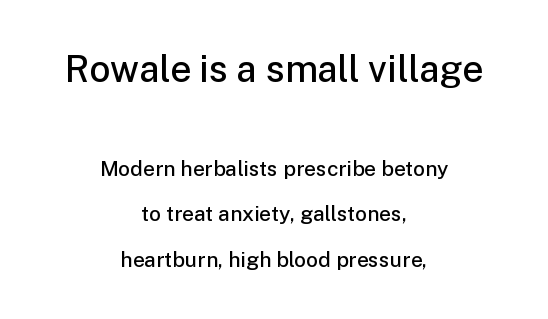
{"serif": "no", "italic": "no", "bold": "semi", "weight": "semibold", "width": "normal", "stroke_contrast": "low", "x_height": "medium", "monospaced": "no", "underline": "no", "align": "center", "line_spacing": "loose", "line_spacing_ratio": 2.17, "letter_spacing": "normal", "letter_spacing_em": 0.0, "larger_block": "first", "size_ratio": 1.76, "glyph_px": 37}
